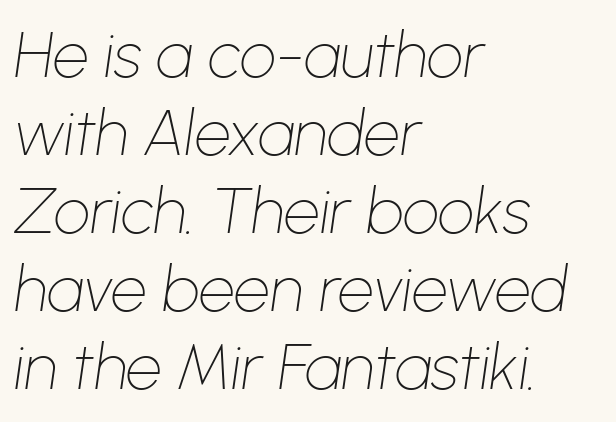
Character widths vary here, with narrow letters taking less room than wide ones. Underline: absent. Designer's note — italics engaged. These lines keep a tight, regular rhythm from letter to letter. Is the block centered? No — it sits flush against the left margin. The font is comparable to plain body text, perhaps lighter.
